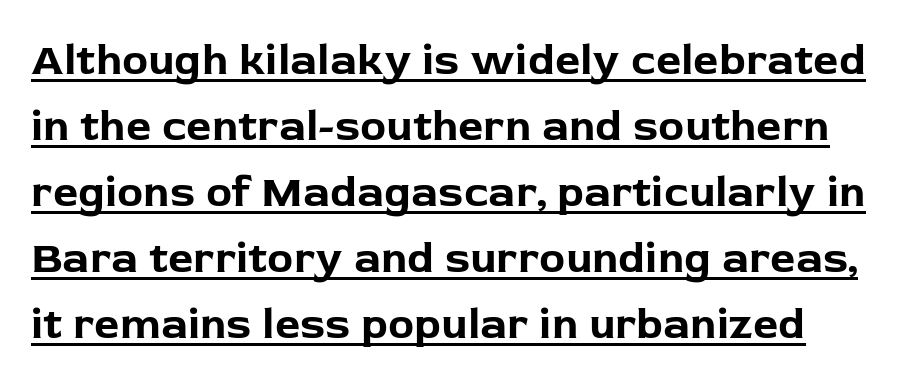
In terms of leading, this rendering sits right in the middle. These lines keep a tight, regular rhythm from letter to letter. The letters advance in unequal steps, a hallmark of proportional type. Is this a sans? Yes — the strokes have no serifs. Ascenders rise straight up at ninety degrees.
